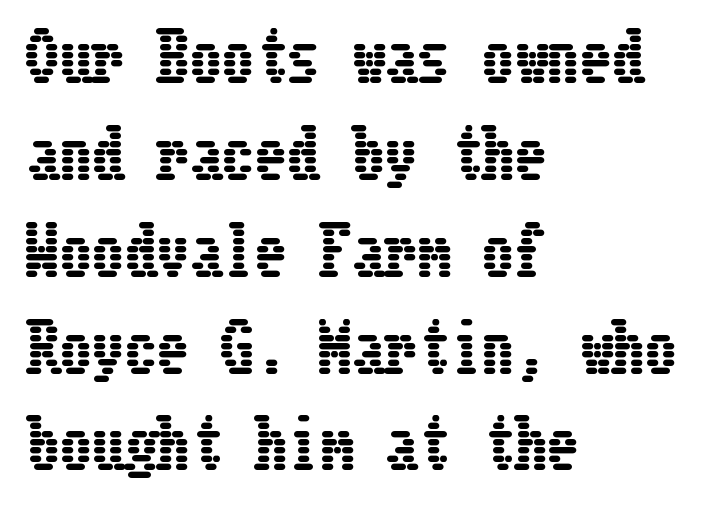
The strip under each line holds only bare page. Compared with typical body copy, the letter spacing here is the same. Every stem runs plumb, perpendicular to the baseline. The designer left line spacing at the default. Line beginnings align vertically; line endings do not.
